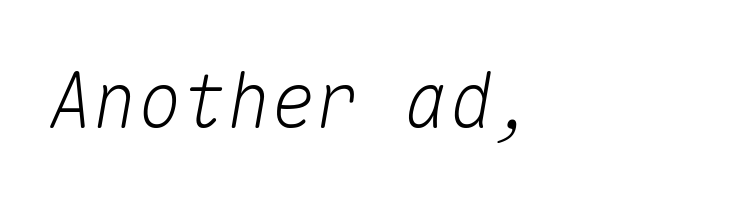
{"italic": "yes", "lean": "right", "slant_degrees": 10, "width": "normal", "stroke_contrast": "medium", "x_height": "medium", "monospaced": "yes", "underline": "no", "letter_spacing": "normal", "letter_spacing_em": 0.0, "glyph_px": 74}
